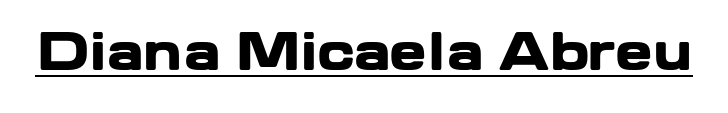
Underlined type. I'd call this a sans setting — the letters go barefoot. Upright lettering throughout. Plenty of ink on the page — the face is bold. No extra tracking has been applied to these lines.
